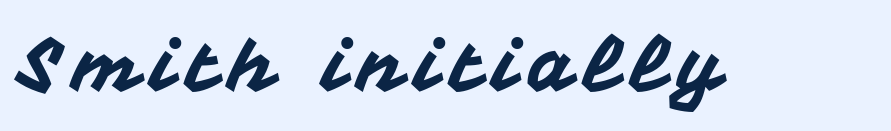
No word sits above an underline. The passage shown is typed in a proportional face where columns would drift. Are there feet on the stems? There aren't — it's a sans.
